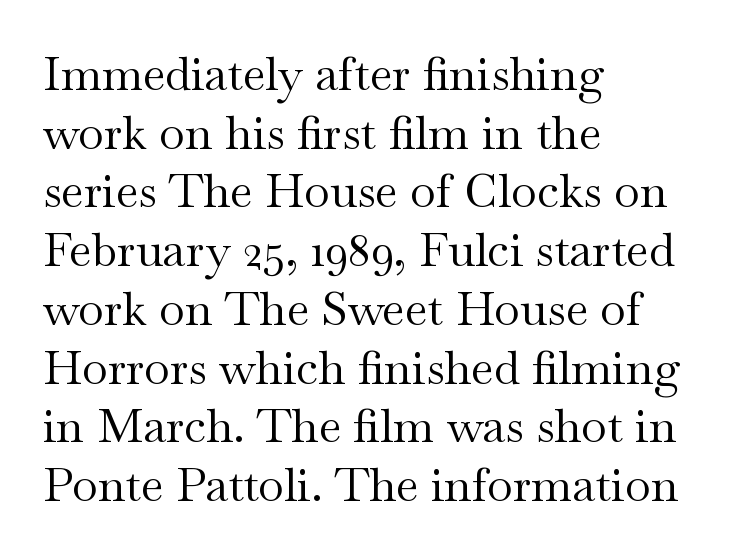
Notice how the stems are strictly vertical — no italics here. Do the characters align in a grid? No, the font is proportional. Stroke terminals: seriffed. Quick note: underline off.
